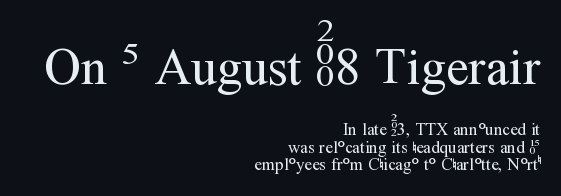
The image shows 51 px regular-weight serif type, upright; set right-aligned, tight line spacing (1.03x), normal letter spacing, not underlined; the first (top) block is 3.0x larger; medium stroke contrast and a medium x-height.
